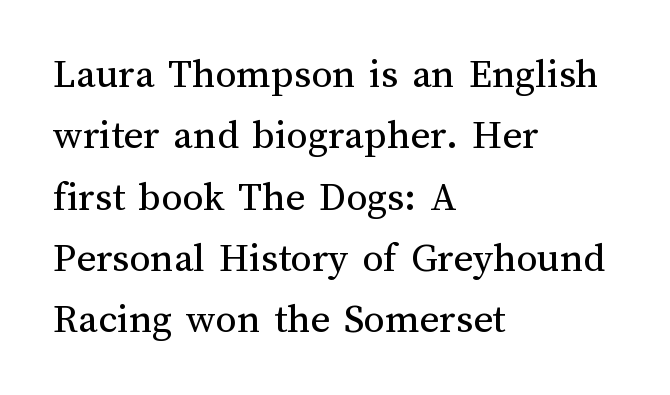
Glyph-to-glyph distance matches everyday printed text. Posture: straight, roman, zero tilt. Is the type heavy? It reads as light-to-regular instead. In CSS terms this would be text-align: left.
